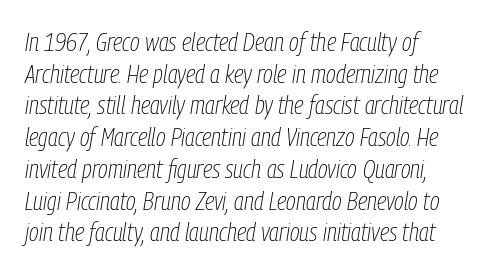
{"italic": "yes", "lean": "right", "slant_degrees": 9, "bold": "no", "underline": "no", "align": "left", "line_spacing_ratio": 1.22, "letter_spacing": "normal", "letter_spacing_em": 0.0, "glyph_px": 26}
